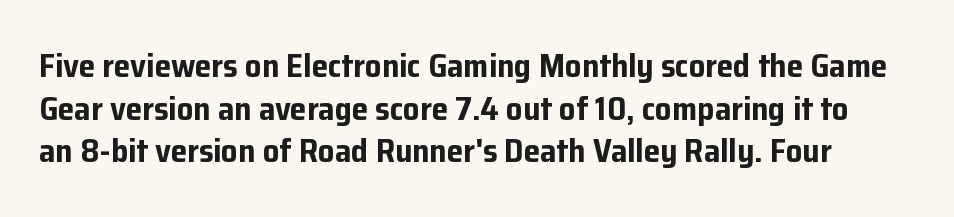
Q: Is the text bold? A: Yes.
Q: Is the text italic (slanted)? A: No, it is upright.
Q: Is the typeface a serif or a sans-serif typeface? A: Sans-serif.
Q: Is the text underlined? A: No.
Q: Is the spacing between letters normal or unusually wide? A: Normal.
Q: Is the spacing between lines tight, normal or loose? A: Normal.
Q: Width (condensed, normal, or wide)? A: Normal.
Q: Stroke contrast? A: Low.
Q: x-height? A: Medium.
Q: Monospaced? A: No.
